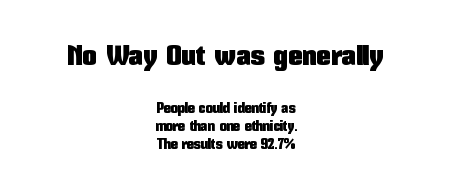
The image shows 29 px condensed sans-serif type, upright; set centered, normal line spacing (1.27x), normal letter spacing, not underlined; the first (top) block is 2.07x larger; low stroke contrast and a medium x-height.
